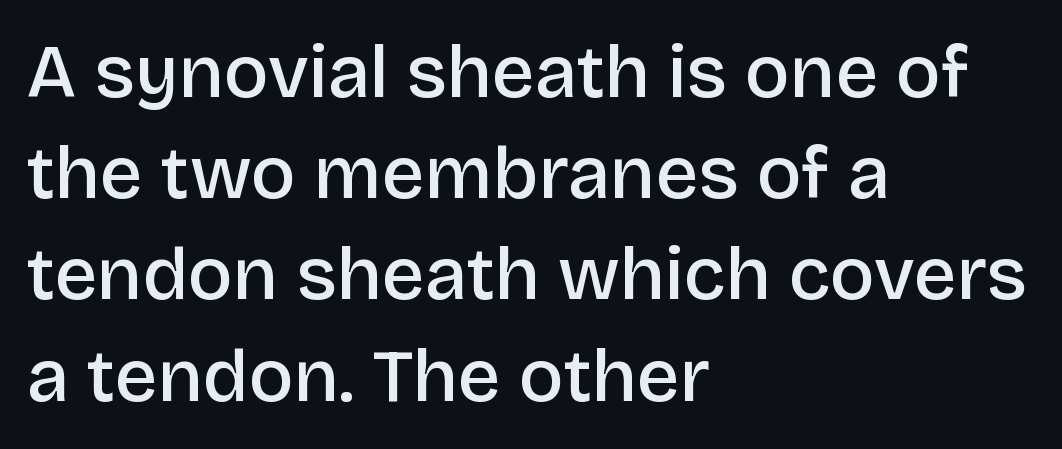
Q: Is the text bold? A: Semi-bold.
Q: Is the text italic (slanted)? A: No, it is upright.
Q: Is the typeface a serif or a sans-serif typeface? A: Sans-serif.
Q: Is the text underlined? A: No.
Q: How is the paragraph aligned? A: Left-aligned.
Q: Is the spacing between letters normal or unusually wide? A: Normal.
Q: Is the spacing between lines tight, normal or loose? A: Normal.
Q: Width (condensed, normal, or wide)? A: Normal.
Q: Stroke contrast? A: Low.
Q: x-height? A: Large.
Q: Monospaced? A: No.
